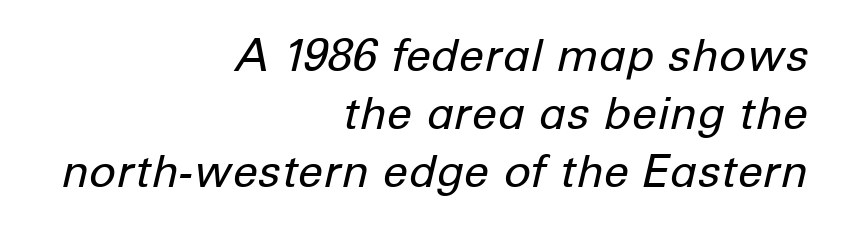
A typesetter would call this proportional, since set widths differ per character. Designer's note — italics engaged. Reading down the column, the eye jumps a familiar distance to each next line. Inter-character spacing is left at the font's built-in metrics.
